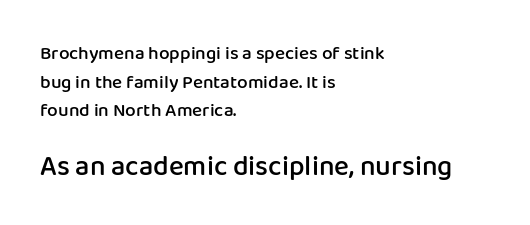
Q: Is the text bold? A: Semi-bold.
Q: Is the text italic (slanted)? A: No, it is upright.
Q: Is the typeface a serif or a sans-serif typeface? A: Sans-serif.
Q: Is the text underlined? A: No.
Q: How is the paragraph aligned? A: Left-aligned.
Q: Is the spacing between letters normal or unusually wide? A: Normal.
Q: Is the spacing between lines tight, normal or loose? A: Normal.
Q: Which block of text is set in a larger size, the first (top) or the second (bottom)? A: The second (bottom) one.
Q: Width (condensed, normal, or wide)? A: Normal.
Q: Stroke contrast? A: Low.
Q: x-height? A: Medium.
Q: Monospaced? A: No.
